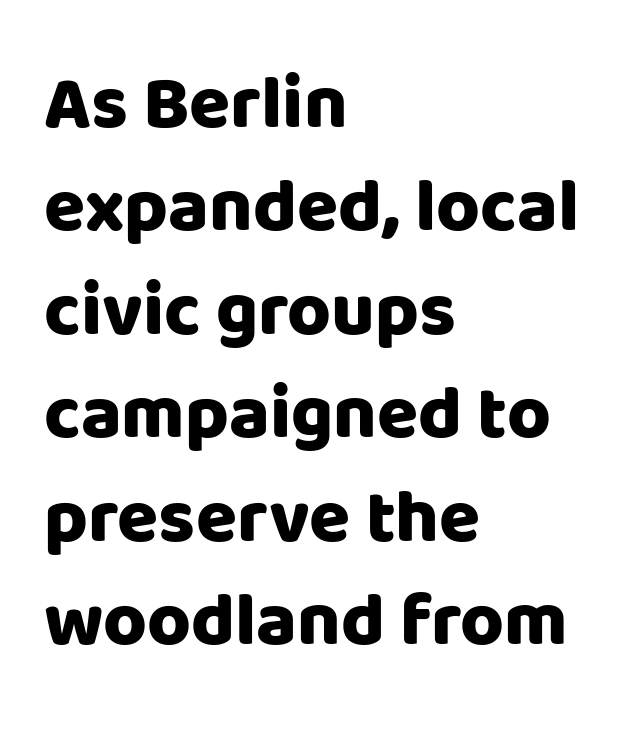
Q: Is the text bold? A: Yes.
Q: Is the text italic (slanted)? A: No, it is upright.
Q: Is the typeface a serif or a sans-serif typeface? A: Sans-serif.
Q: Is the text underlined? A: No.
Q: How is the paragraph aligned? A: Left-aligned.
Q: Is the spacing between letters normal or unusually wide? A: Normal.
Q: Is the spacing between lines tight, normal or loose? A: Normal.
Q: Width (condensed, normal, or wide)? A: Normal.
Q: Stroke contrast? A: Low.
Q: x-height? A: Large.
Q: Monospaced? A: No.
